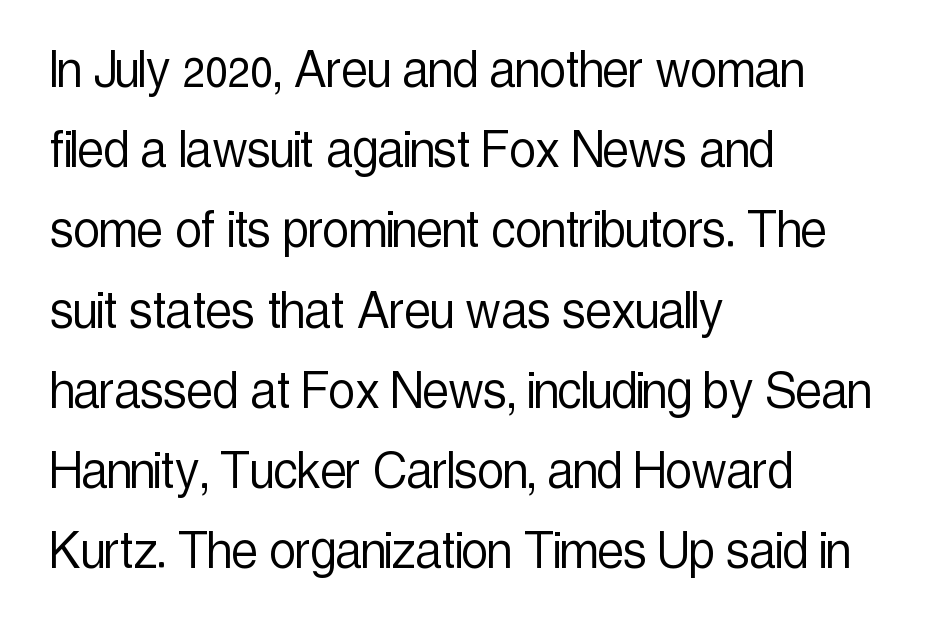
Q: Is the text bold? A: No.
Q: Is the text italic (slanted)? A: No, it is upright.
Q: Is the typeface a serif or a sans-serif typeface? A: Sans-serif.
Q: Is the text underlined? A: No.
Q: How is the paragraph aligned? A: Left-aligned.
Q: Is the spacing between letters normal or unusually wide? A: Normal.
Q: Is the spacing between lines tight, normal or loose? A: Normal.
Q: Width (condensed, normal, or wide)? A: Condensed.
Q: x-height? A: Medium.
Q: Monospaced? A: No.
